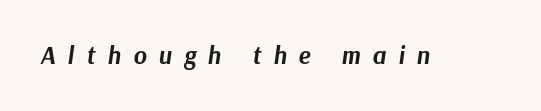
In terms of weight, the rendering is a true, heavy bold. The rendering applies a slant to the glyphs. The line texture is sparse and dotted thanks to wide tracking. Unmarked baselines from the first word to the last.
